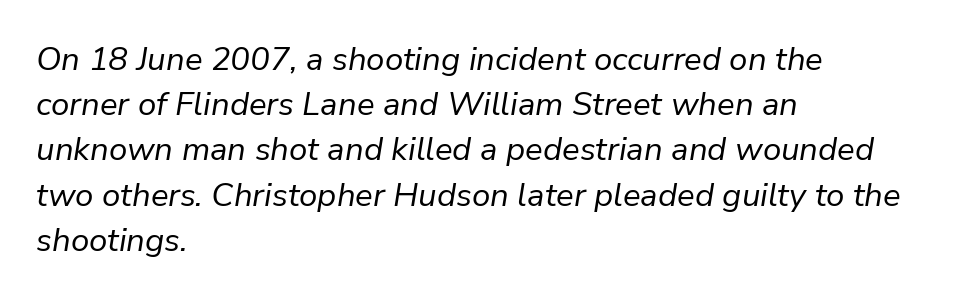
{"italic": "yes", "lean": "right", "slant_degrees": 9, "bold": "no", "weight": "regular", "width": "normal", "stroke_contrast": "low", "x_height": "medium", "monospaced": "no", "underline": "no", "align": "left", "line_spacing": "normal", "line_spacing_ratio": 1.37, "letter_spacing": "normal", "letter_spacing_em": 0.0, "glyph_px": 33}
